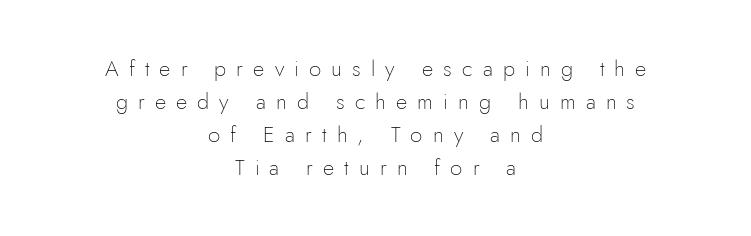
The image shows 22 px text type, upright; set centered, normal line spacing (1.5x), unusually wide letter spacing (+0.46 em), not underlined.
